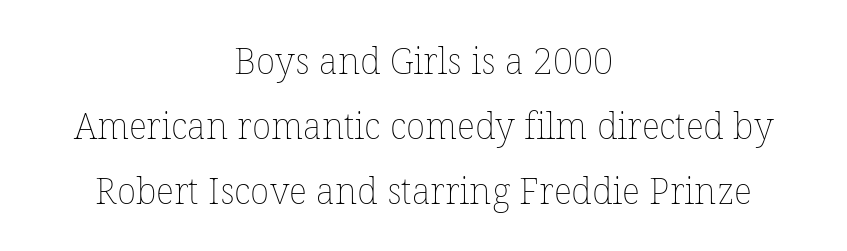
The image shows 36 px thin type, upright; set centered, line spacing 1.8x, normal letter spacing, not underlined; low stroke contrast and a medium x-height.
